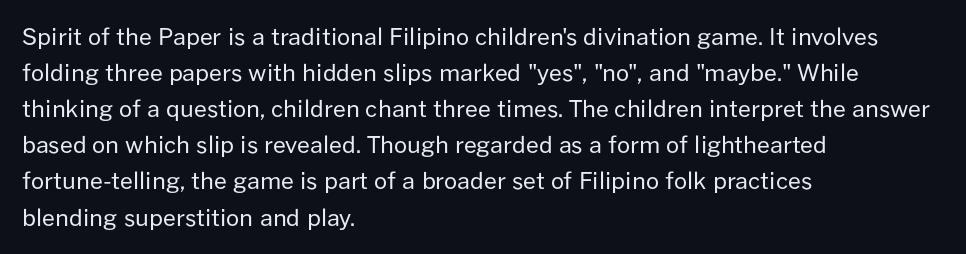
Nothing unusual about the tracking: characters are spaced as the font intends. The typesetter chose a ragged-right arrangement here. Vertical strokes here are truly vertical. In terms of leading, this rendering sits right in the middle.
